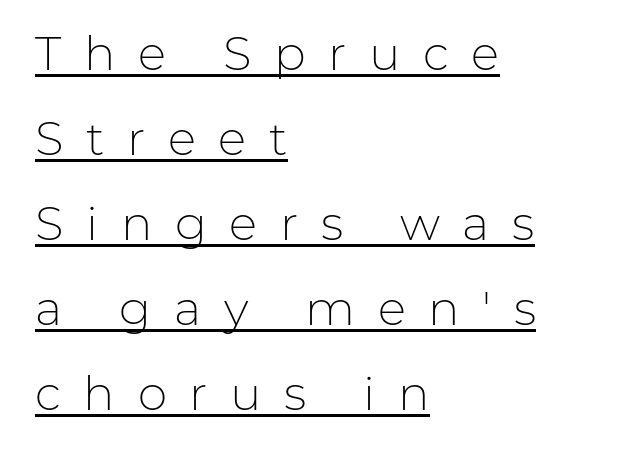
Ordinary non-slanted type is in use. A sans-serif font was chosen for this passage. Has an underline been added? It has. Varying glyph widths throughout — classic text-font behaviour.
